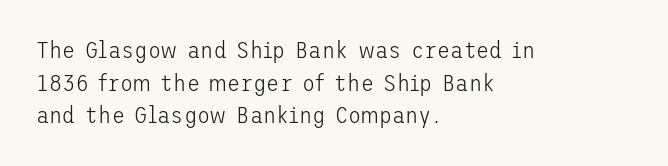
Plain, unruled lines of type. Ordinary non-slanted type is in use. Does extra space separate the letters? No, they use regular spacing. This is not heavy type; no bold has been used. These lines sit exactly where default settings would place them. Reading down the block, your eye returns to a fixed left position each line.
